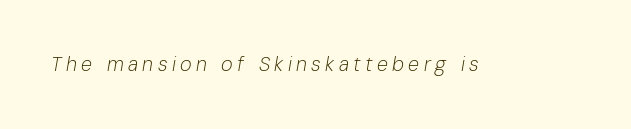
The image shows 20 px text type, italic (leaning right); set unusually wide letter spacing (+0.22 em), not underlined.
